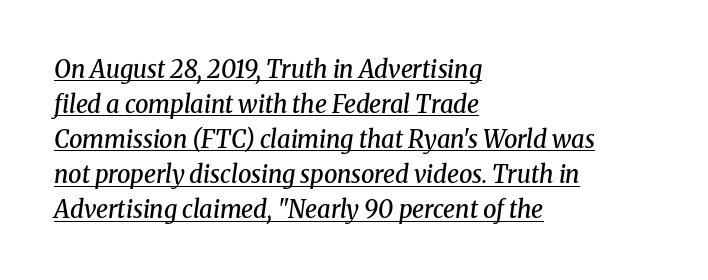
The image shows 24 px text type, italic (leaning right); set left-aligned, normal line spacing (1.46x), normal letter spacing, underlined.
